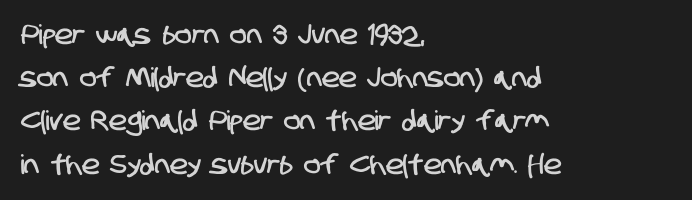
The image shows 27 px text type; set left-aligned, normal line spacing (1.6x), normal letter spacing, not underlined.
